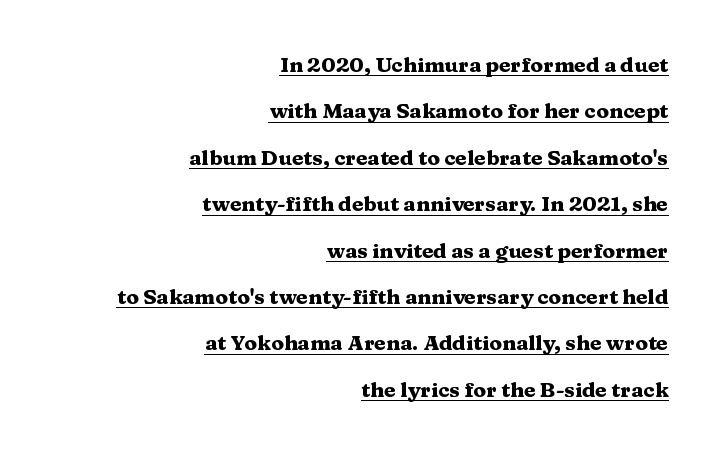
{"italic": "no", "bold": "yes", "underline": "yes", "align": "right", "line_spacing": "loose", "line_spacing_ratio": 2.21, "letter_spacing": "normal", "letter_spacing_em": 0.0, "glyph_px": 21}
